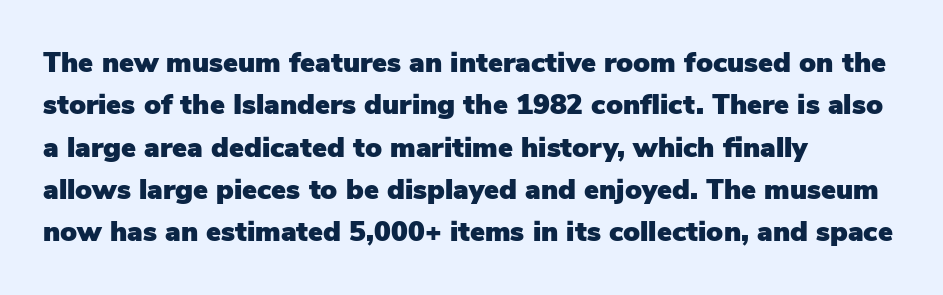
Q: Is the text italic (slanted)? A: No, it is upright.
Q: Is the typeface a serif or a sans-serif typeface? A: Sans-serif.
Q: Is the text underlined? A: No.
Q: How is the paragraph aligned? A: Left-aligned.
Q: Is the spacing between letters normal or unusually wide? A: Normal.
Q: Is the spacing between lines tight, normal or loose? A: Normal.
Q: Width (condensed, normal, or wide)? A: Normal.
Q: Stroke contrast? A: Low.
Q: x-height? A: Medium.
Q: Monospaced? A: No.
